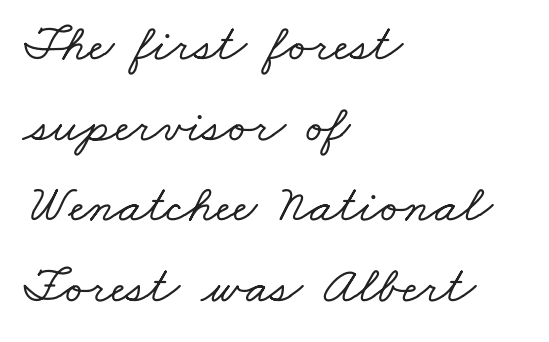
{"serif": "yes", "width": "wide", "stroke_contrast": "low", "x_height": "small", "monospaced": "no", "underline": "no", "align": "left", "line_spacing": "normal", "line_spacing_ratio": 1.52, "letter_spacing": "normal", "letter_spacing_em": 0.0, "glyph_px": 53}
